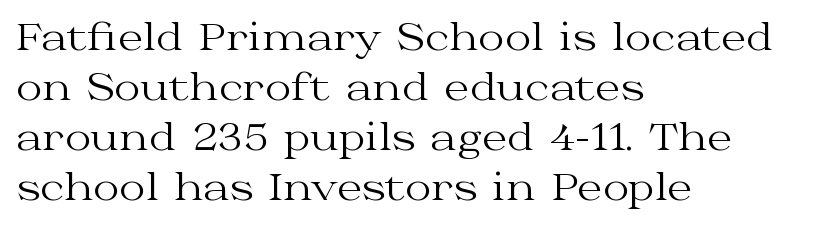
{"serif": "yes", "italic": "no", "bold": "no", "weight": "regular", "width": "wide", "stroke_contrast": "medium", "x_height": "medium", "monospaced": "no", "underline": "no", "align": "left", "line_spacing": "normal", "line_spacing_ratio": 1.39, "letter_spacing": "normal", "letter_spacing_em": 0.0, "glyph_px": 36}
